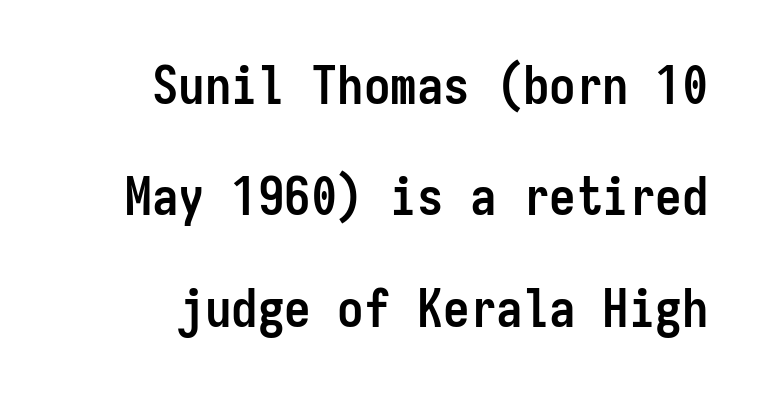
Looks like terminal output: every glyph gets an equal slot. Plenty of ink on the page — the face is bold. You can tell from the bare stems that sans-serif type was used. Vertically, the passage feels expansive, rows floating well apart. The type is set solid horizontally, with unmodified tracking. Horizontal alignment here is rightward, an uncommon choice for prose.
